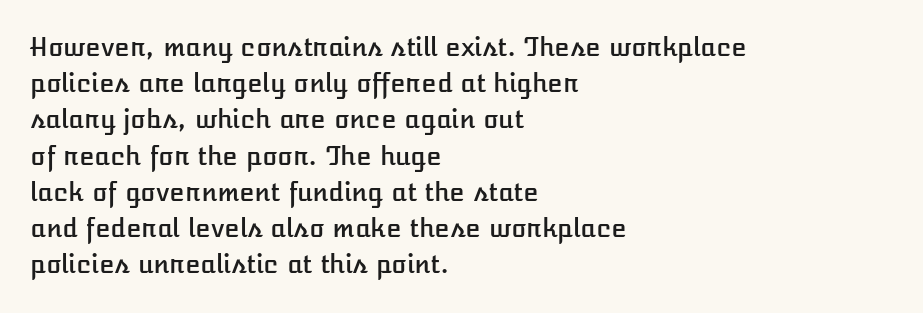
This sample keeps an unexceptional amount of space between lines. Characters follow at the spacing the type designer built in. Leftover space on each line is placed entirely after the last word. Nobody drew a line under any word here. The font's upright variant was chosen for this text.
